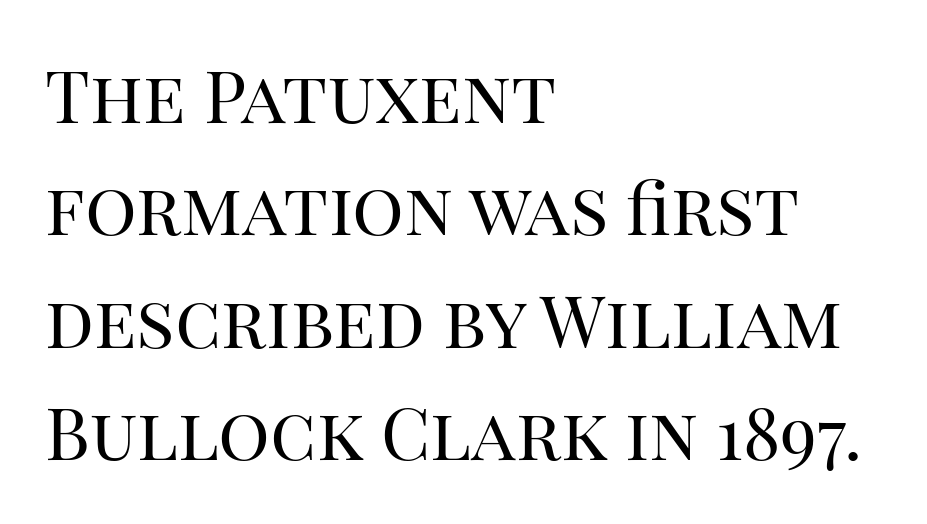
{"serif": "yes", "italic": "no", "bold": "no", "weight": "regular", "width": "normal", "stroke_contrast": "high", "x_height": "large", "monospaced": "no", "underline": "no", "align": "left", "line_spacing": "normal", "line_spacing_ratio": 1.56, "letter_spacing": "normal", "letter_spacing_em": 0.0, "glyph_px": 72}
